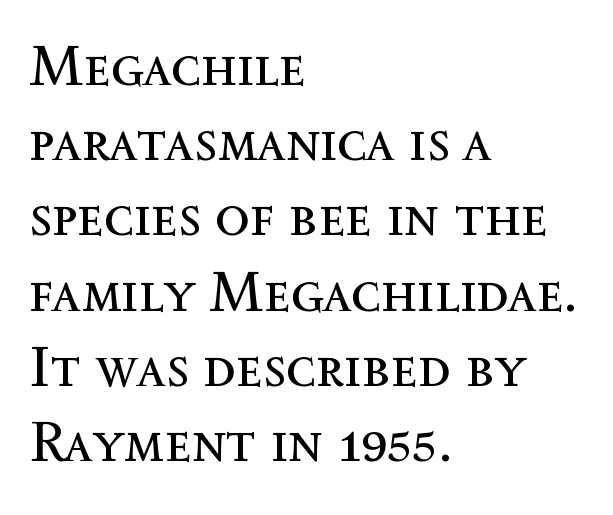
{"italic": "no", "bold": "no", "weight": "regular", "width": "normal", "x_height": "medium", "monospaced": "no", "underline": "no", "align": "left", "line_spacing": "normal", "line_spacing_ratio": 1.32, "letter_spacing": "normal", "letter_spacing_em": 0.0, "glyph_px": 57}
